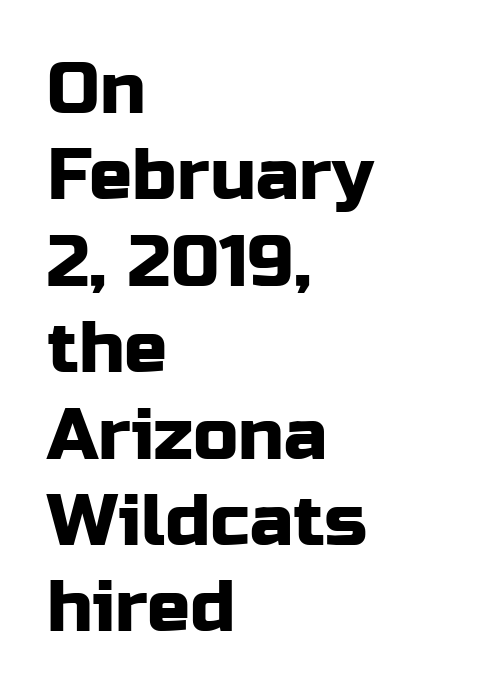
Unlike italic type, these characters show no tilt at all. The text block is weighted toward the left margin, trailing off unevenly rightward. The gaps between neighbouring characters are ordinary and unremarkable. Beneath every word, the page is bare. What kind of face is this? One without serifs — a sans.
